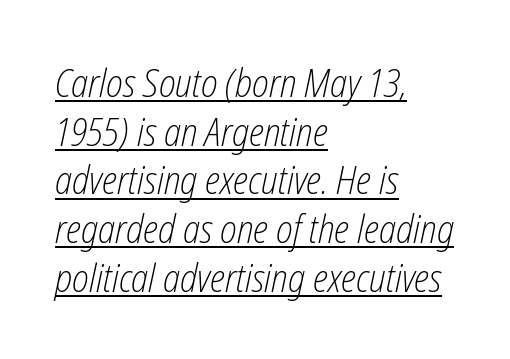
Q: Is the text bold? A: No.
Q: Is the text italic (slanted)? A: Yes, it leans right by about 12 degrees.
Q: Is the text underlined? A: Yes.
Q: How is the paragraph aligned? A: Left-aligned.
Q: Is the spacing between letters normal or unusually wide? A: Normal.
Q: Is the spacing between lines tight, normal or loose? A: Normal.
Q: Width (condensed, normal, or wide)? A: Condensed.
Q: Stroke contrast? A: Low.
Q: x-height? A: Medium.
Q: Monospaced? A: No.
